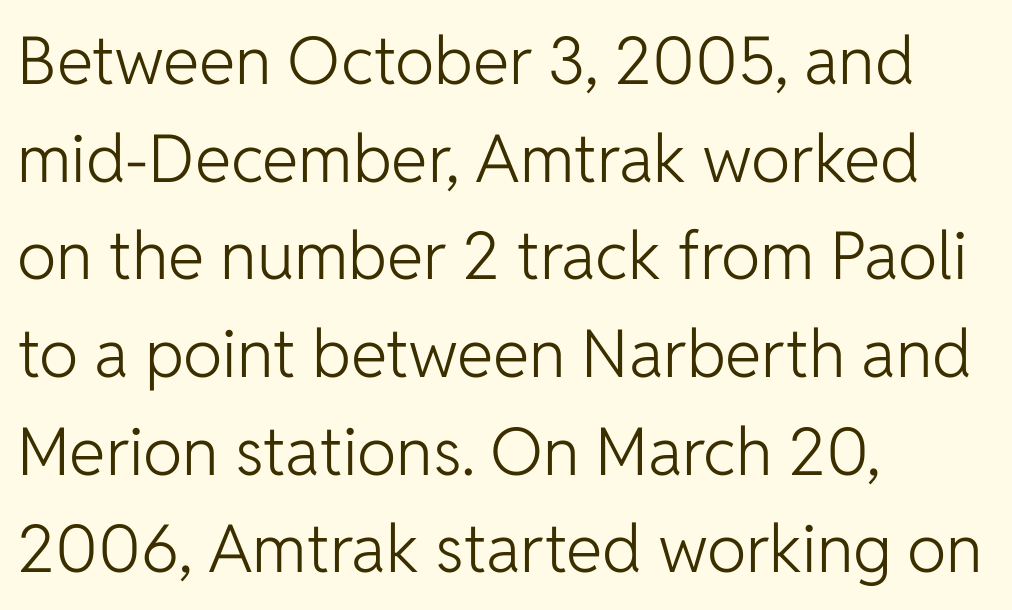
Q: Is the text bold? A: No.
Q: Is the text italic (slanted)? A: No, it is upright.
Q: Is the typeface a serif or a sans-serif typeface? A: Sans-serif.
Q: Is the text underlined? A: No.
Q: How is the paragraph aligned? A: Left-aligned.
Q: Is the spacing between letters normal or unusually wide? A: Normal.
Q: Is the spacing between lines tight, normal or loose? A: Normal.
Q: Width (condensed, normal, or wide)? A: Normal.
Q: Stroke contrast? A: Low.
Q: x-height? A: Medium.
Q: Monospaced? A: No.
